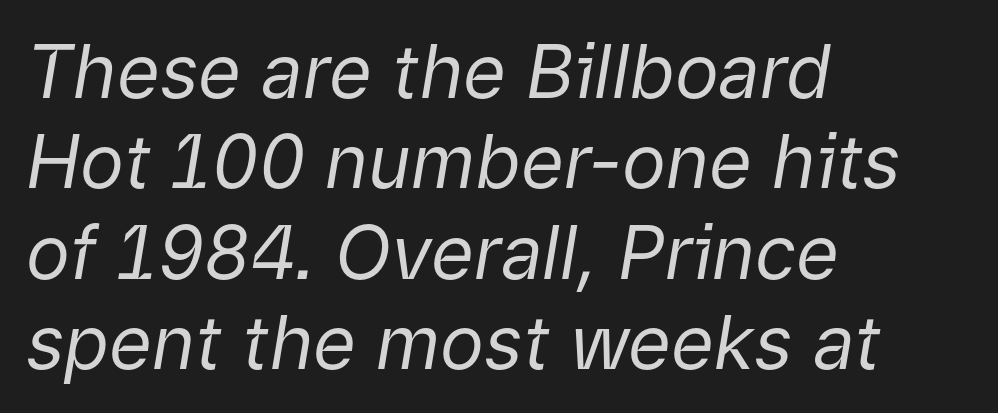
Q: Is the text bold? A: No.
Q: Is the text italic (slanted)? A: Yes, it leans right by about 9 degrees.
Q: Is the text underlined? A: No.
Q: How is the paragraph aligned? A: Left-aligned.
Q: Is the spacing between letters normal or unusually wide? A: Normal.
Q: Width (condensed, normal, or wide)? A: Normal.
Q: Stroke contrast? A: Low.
Q: x-height? A: Medium.
Q: Monospaced? A: No.
